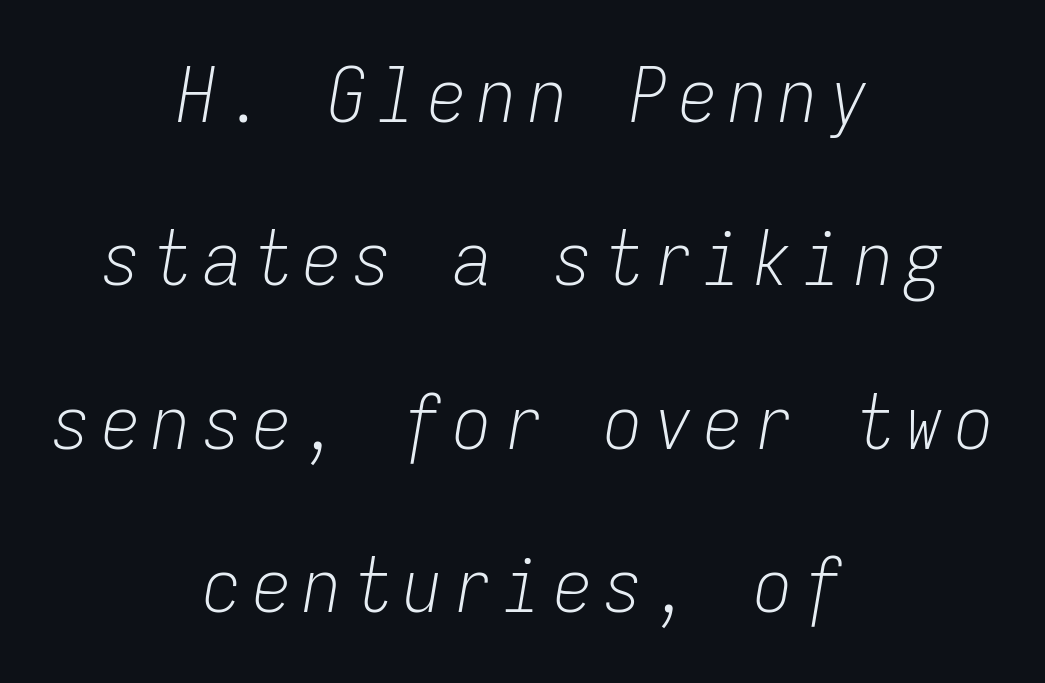
The lettering tilts uniformly, giving the passage an italic look. No extra ink here — the face is not bold. Every character here occupies the same horizontal width, giving the sample a typewriter-like rhythm. This block would shrink considerably if given ordinary leading; it's expanded now. Is the block centered? Yes — each line is placed symmetrically about the middle. Lines of text with bare space underneath.
